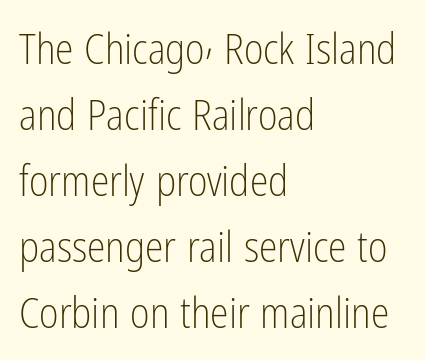
Q: Is the text bold? A: No.
Q: Is the text italic (slanted)? A: No, it is upright.
Q: Is the typeface a serif or a sans-serif typeface? A: Sans-serif.
Q: Is the text underlined? A: No.
Q: How is the paragraph aligned? A: Left-aligned.
Q: Is the spacing between letters normal or unusually wide? A: Normal.
Q: Is the spacing between lines tight, normal or loose? A: Normal.
Q: Width (condensed, normal, or wide)? A: Condensed.
Q: Stroke contrast? A: Low.
Q: x-height? A: Medium.
Q: Monospaced? A: No.
